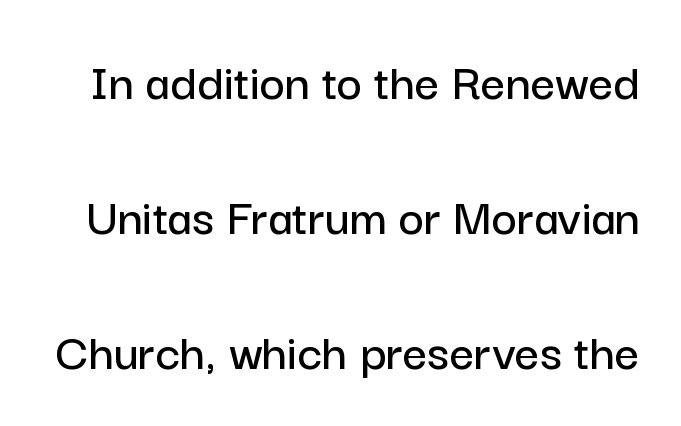
Q: Is the text italic (slanted)? A: No, it is upright.
Q: Is the typeface a serif or a sans-serif typeface? A: Sans-serif.
Q: Is the text underlined? A: No.
Q: Is the spacing between letters normal or unusually wide? A: Normal.
Q: Is the spacing between lines tight, normal or loose? A: Loose.
Q: Width (condensed, normal, or wide)? A: Normal.
Q: Stroke contrast? A: Low.
Q: x-height? A: Medium.
Q: Monospaced? A: No.
